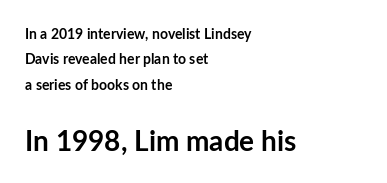
Summary of weight: heavy, a full bold. The passage shown is typeset with a sans-serif family. Here the designer chose a conventional face with non-uniform glyph widths. The baseline area is clear.
